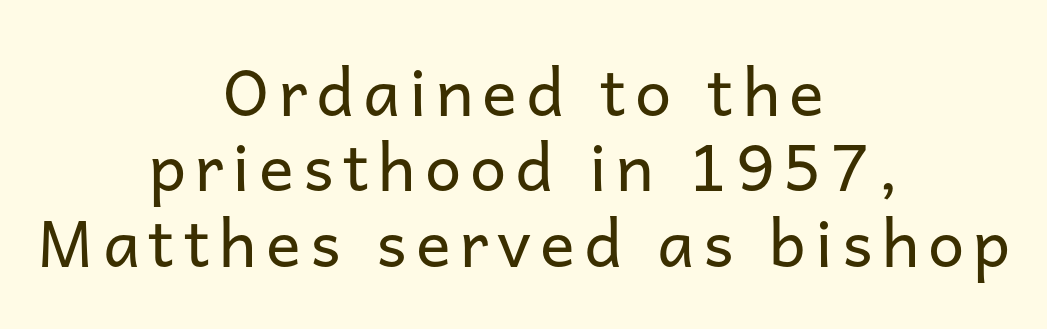
{"serif": "no", "italic": "no", "bold": "no", "weight": "regular", "width": "normal", "stroke_contrast": "low", "x_height": "medium", "monospaced": "no", "underline": "no", "align": "center", "line_spacing_ratio": 1.16, "glyph_px": 65}
